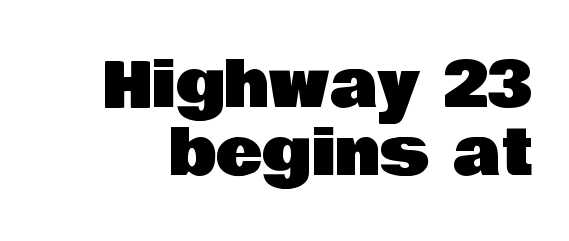
{"serif": "no", "italic": "no", "width": "normal", "stroke_contrast": "low", "x_height": "large", "monospaced": "no", "underline": "no", "line_spacing": "tight", "line_spacing_ratio": 1.08, "letter_spacing": "normal", "letter_spacing_em": 0.0, "glyph_px": 63}
